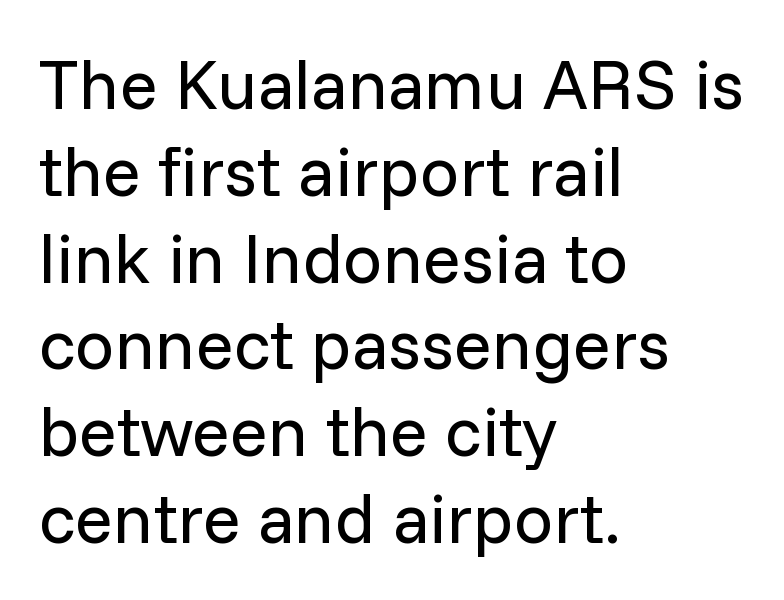
Q: Is the text bold? A: No.
Q: Is the text italic (slanted)? A: No, it is upright.
Q: Is the typeface a serif or a sans-serif typeface? A: Sans-serif.
Q: Is the text underlined? A: No.
Q: How is the paragraph aligned? A: Left-aligned.
Q: Is the spacing between letters normal or unusually wide? A: Normal.
Q: Width (condensed, normal, or wide)? A: Normal.
Q: Stroke contrast? A: Low.
Q: x-height? A: Medium.
Q: Monospaced? A: No.
